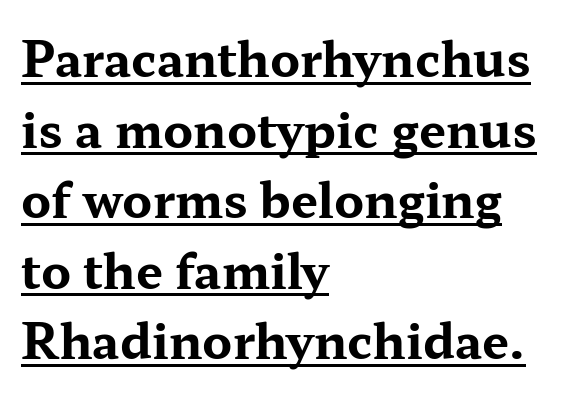
The image shows 48 px bold, wide serif type, upright; set left-aligned, normal line spacing (1.47x), normal letter spacing, underlined; medium stroke contrast and a medium x-height.
